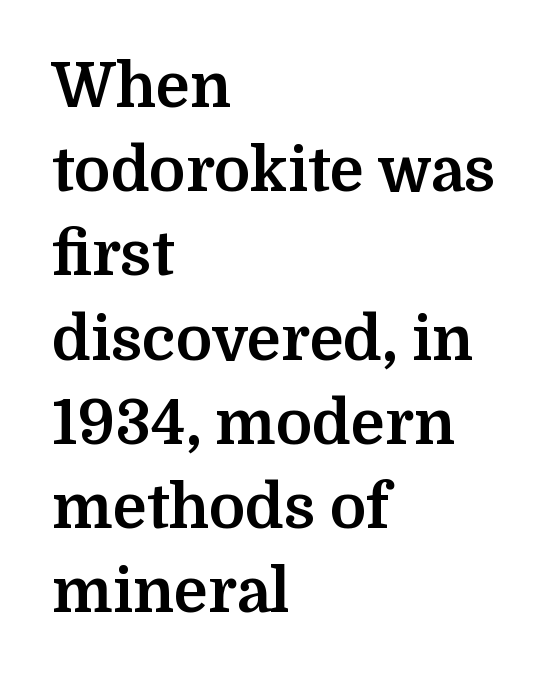
Q: Is the text bold? A: Yes.
Q: Is the text italic (slanted)? A: No, it is upright.
Q: Is the typeface a serif or a sans-serif typeface? A: Serif.
Q: Is the text underlined? A: No.
Q: How is the paragraph aligned? A: Left-aligned.
Q: Is the spacing between letters normal or unusually wide? A: Normal.
Q: Is the spacing between lines tight, normal or loose? A: Normal.
Q: Width (condensed, normal, or wide)? A: Normal.
Q: Stroke contrast? A: Medium.
Q: x-height? A: Medium.
Q: Monospaced? A: No.
